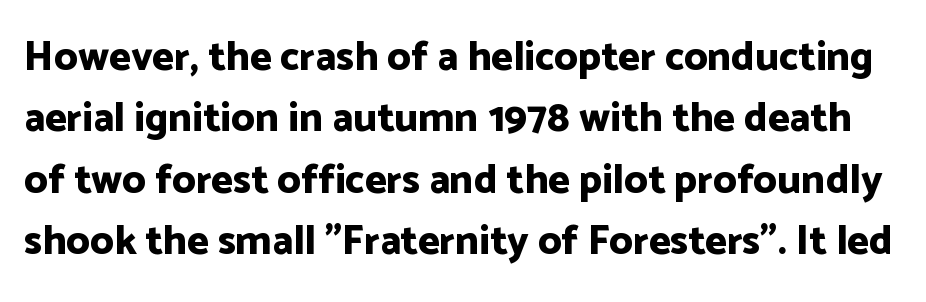
Q: Is the text bold? A: Yes.
Q: Is the text italic (slanted)? A: No, it is upright.
Q: Is the typeface a serif or a sans-serif typeface? A: Sans-serif.
Q: Is the text underlined? A: No.
Q: Is the spacing between letters normal or unusually wide? A: Normal.
Q: Is the spacing between lines tight, normal or loose? A: Normal.
Q: Width (condensed, normal, or wide)? A: Normal.
Q: Stroke contrast? A: Low.
Q: x-height? A: Medium.
Q: Monospaced? A: No.
